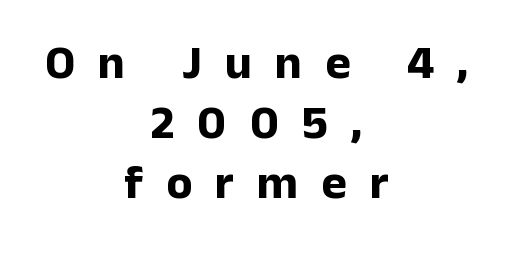
{"serif": "no", "italic": "no", "bold": "yes", "weight": "bold", "width": "normal", "stroke_contrast": "low", "x_height": "medium", "monospaced": "no", "underline": "no", "align": "center", "line_spacing": "normal", "line_spacing_ratio": 1.25, "letter_spacing": "wide", "letter_spacing_em": 0.48, "glyph_px": 48}
